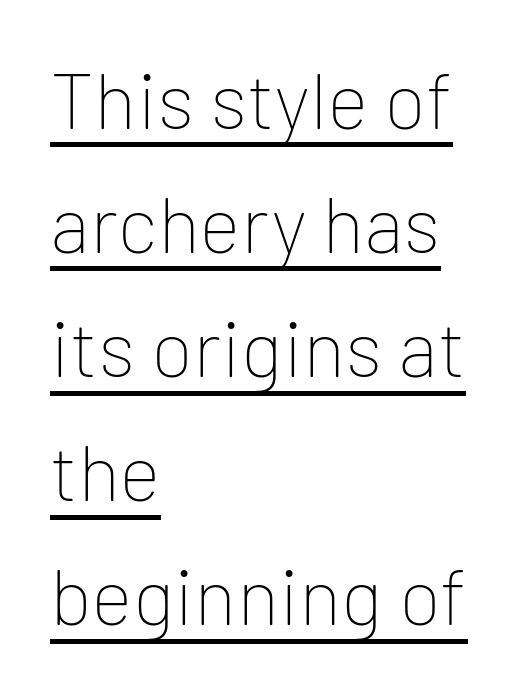
Q: Is the text bold? A: No.
Q: Is the text italic (slanted)? A: No, it is upright.
Q: Is the typeface a serif or a sans-serif typeface? A: Sans-serif.
Q: Is the text underlined? A: Yes.
Q: How is the paragraph aligned? A: Left-aligned.
Q: Is the spacing between letters normal or unusually wide? A: Normal.
Q: Is the spacing between lines tight, normal or loose? A: Normal.
Q: Width (condensed, normal, or wide)? A: Normal.
Q: Stroke contrast? A: Low.
Q: x-height? A: Medium.
Q: Monospaced? A: No.
